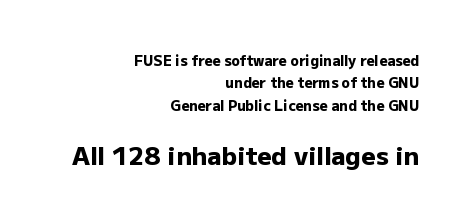
Which of the two is more prominent by size? The second, at the bottom. The block of text has a typical density, with ordinary space between rows. The text block is weighted toward the right margin, trailing off unevenly leftward. A roman cut, with each character standing at attention. Between one letter and the next there's only the usual sliver of space. Does the weight exceed regular? Yes, all the way to bold.
